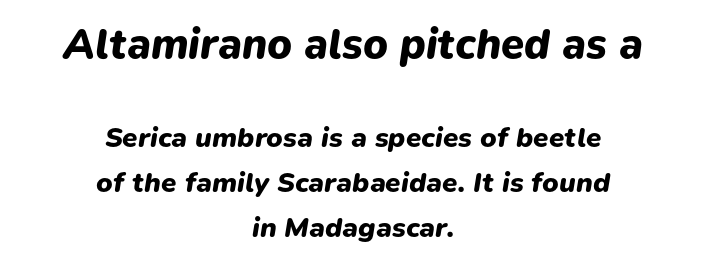
Larger block? The one above; the one below is distinctly smaller. Plenty of ink on the page — the face is bold. Students, note that the glyphs here touch the page at normal intervals. The words here are not underlined. Do the characters align in a grid? No, the font is proportional. Rendered with sloped, italic letterforms.
